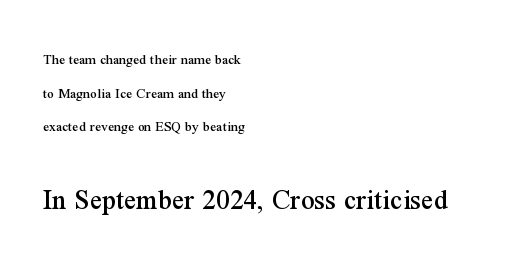
Q: Is the text italic (slanted)? A: No, it is upright.
Q: Is the typeface a serif or a sans-serif typeface? A: Serif.
Q: Is the text underlined? A: No.
Q: How is the paragraph aligned? A: Left-aligned.
Q: Is the spacing between letters normal or unusually wide? A: Normal.
Q: Is the spacing between lines tight, normal or loose? A: Loose.
Q: Which block of text is set in a larger size, the first (top) or the second (bottom)? A: The second (bottom) one.
Q: Width (condensed, normal, or wide)? A: Normal.
Q: Stroke contrast? A: Medium.
Q: x-height? A: Medium.
Q: Monospaced? A: No.
